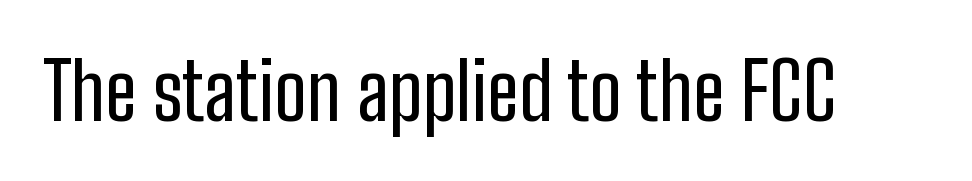
{"serif": "no", "italic": "no", "width": "condensed", "stroke_contrast": "low", "x_height": "medium", "monospaced": "no", "underline": "no", "letter_spacing": "normal", "letter_spacing_em": 0.0, "glyph_px": 79}
